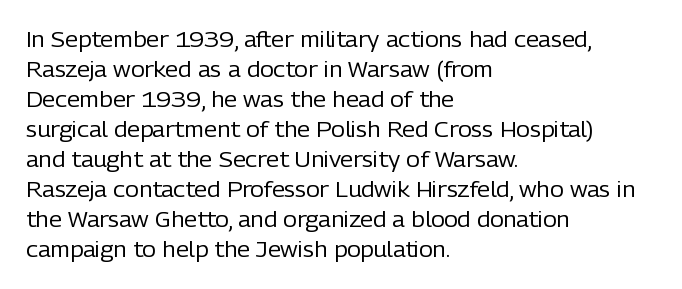
{"italic": "no", "bold": "no", "underline": "no", "align": "left", "line_spacing": "normal", "line_spacing_ratio": 1.43, "letter_spacing": "normal", "letter_spacing_em": 0.0, "glyph_px": 21}
